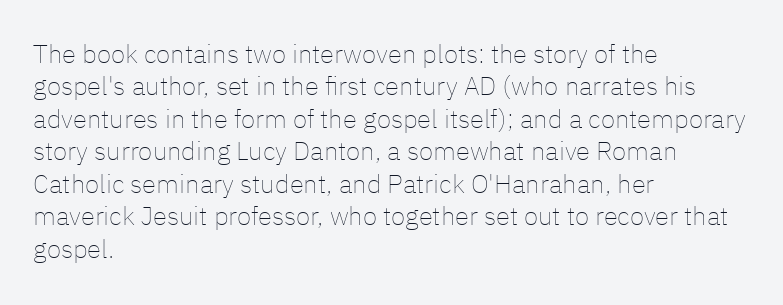
The image shows 26 px text type, upright; set left-aligned, normal line spacing (1.25x), normal letter spacing, not underlined.
